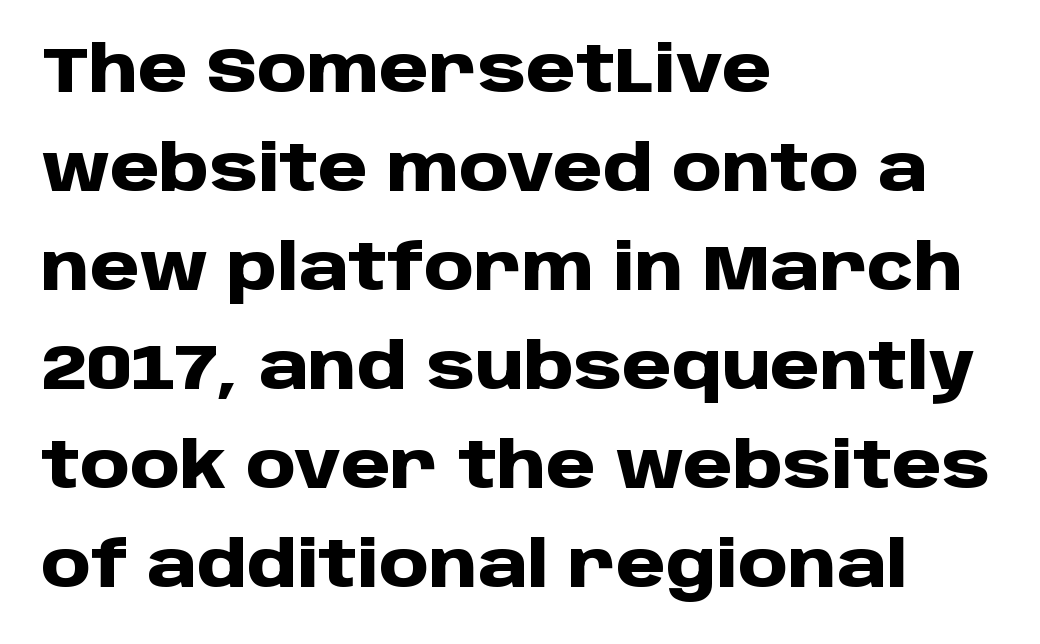
{"serif": "no", "italic": "no", "bold": "yes", "weight": "heavy", "width": "normal", "stroke_contrast": "low", "x_height": "large", "monospaced": "no", "underline": "no", "align": "left", "line_spacing": "normal", "line_spacing_ratio": 1.57, "letter_spacing": "normal", "letter_spacing_em": 0.0, "glyph_px": 63}
